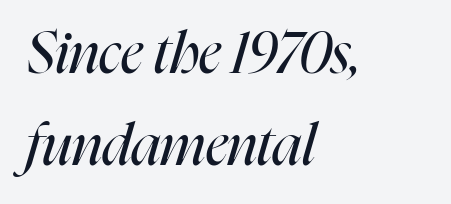
Q: Is the text bold? A: No.
Q: Is the text italic (slanted)? A: Yes, it leans right by about 16 degrees.
Q: Is the text underlined? A: No.
Q: How is the paragraph aligned? A: Left-aligned.
Q: Is the spacing between letters normal or unusually wide? A: Normal.
Q: Is the spacing between lines tight, normal or loose? A: Normal.
Q: Width (condensed, normal, or wide)? A: Condensed.
Q: Stroke contrast? A: High.
Q: x-height? A: Medium.
Q: Monospaced? A: No.
